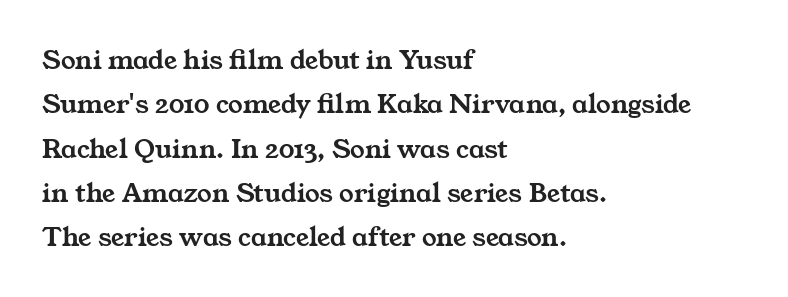
{"serif": "yes", "width": "wide", "stroke_contrast": "medium", "x_height": "medium", "monospaced": "no", "underline": "no", "align": "left", "line_spacing": "normal", "line_spacing_ratio": 1.53, "letter_spacing": "normal", "letter_spacing_em": 0.0, "glyph_px": 29}
